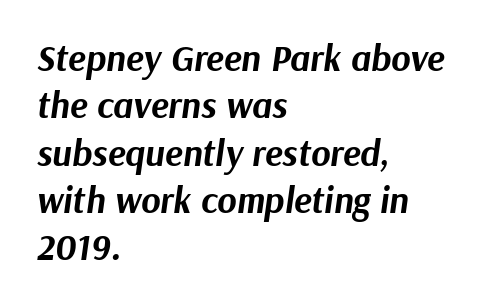
The image shows 37 px bold type, italic (leaning right); set left-aligned, normal line spacing (1.28x), normal letter spacing, not underlined; medium stroke contrast and a medium x-height.
